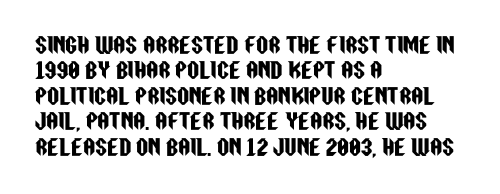
The image shows 21 px text type, upright; set left-aligned, line spacing 1.21x, normal letter spacing, not underlined.
